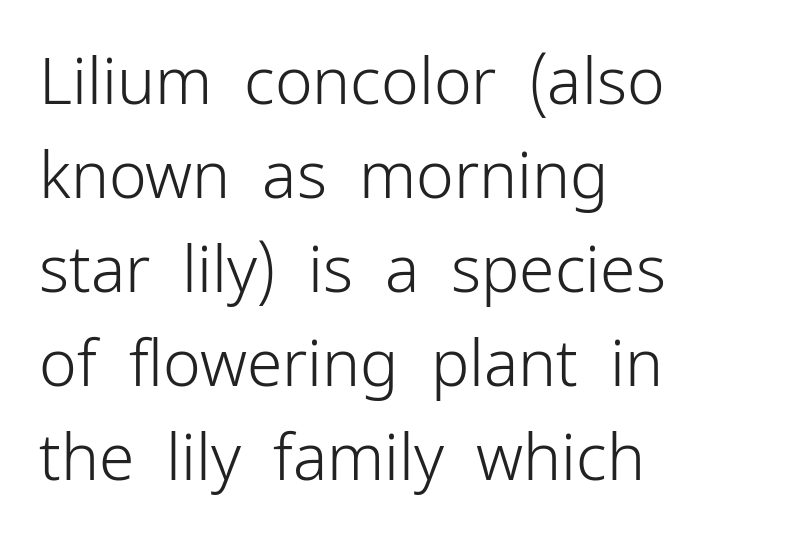
{"serif": "no", "italic": "no", "bold": "no", "weight": "light", "width": "normal", "stroke_contrast": "low", "x_height": "medium", "monospaced": "no", "underline": "no", "align": "left", "line_spacing": "normal", "line_spacing_ratio": 1.47, "letter_spacing": "normal", "letter_spacing_em": 0.0, "glyph_px": 64}
